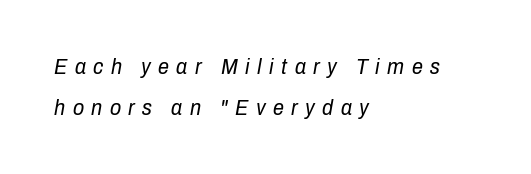
The image shows 22 px text type, italic (leaning right); set left-aligned, line spacing 1.85x, unusually wide letter spacing (+0.34 em), not underlined.
